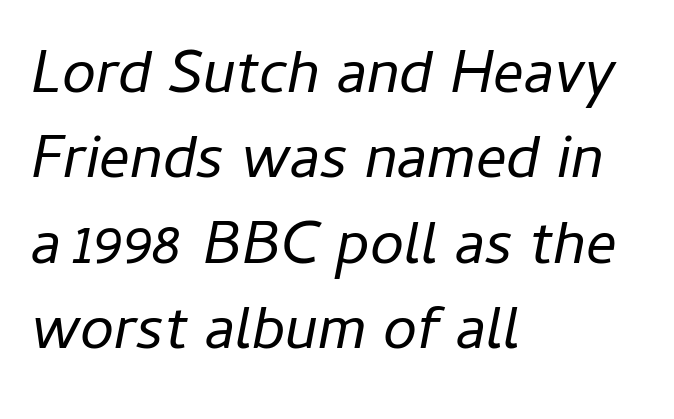
The image shows 61 px regular-weight type, italic (leaning right); set left-aligned, normal line spacing (1.4x), normal letter spacing, not underlined; low stroke contrast and a medium x-height.
